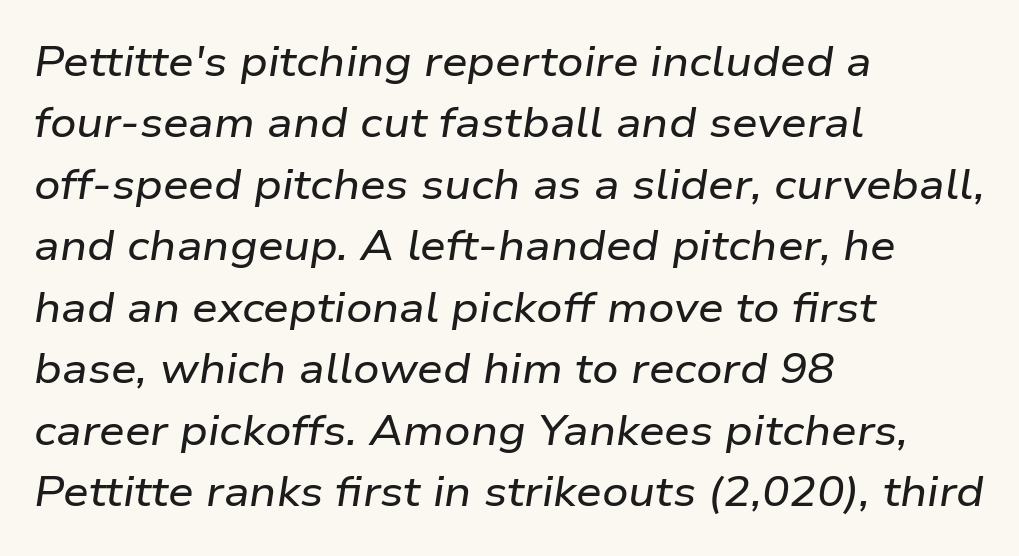
Q: Is the text italic (slanted)? A: Yes, it leans right by about 9 degrees.
Q: Is the text underlined? A: No.
Q: How is the paragraph aligned? A: Left-aligned.
Q: Is the spacing between letters normal or unusually wide? A: Normal.
Q: Is the spacing between lines tight, normal or loose? A: Normal.
Q: Width (condensed, normal, or wide)? A: Wide.
Q: Stroke contrast? A: Low.
Q: x-height? A: Medium.
Q: Monospaced? A: No.
